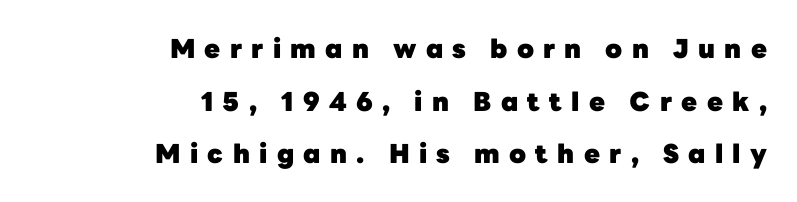
The image shows 26 px bold type, upright; set right-aligned, loose line spacing (2.02x), unusually wide letter spacing (+0.36 em), not underlined.
